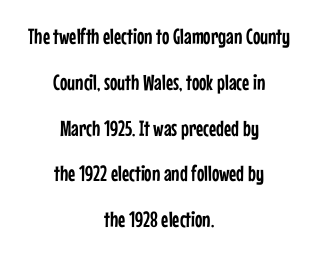
The image shows 22 px text type, upright; set centered, loose line spacing (2.08x), normal letter spacing, not underlined.
